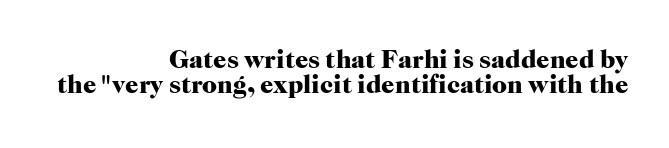
The image shows 26 px bold type, upright; set right-aligned, tight line spacing (0.97x), normal letter spacing, not underlined.
